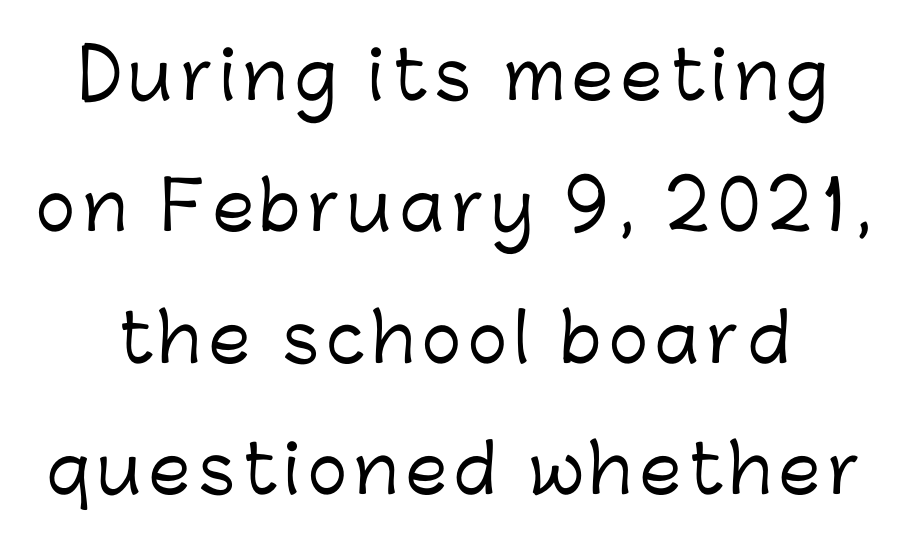
Anything drawn beneath the words? Only blank space. Is this a fixed-width face? No — the glyphs have proportional, varying widths. Notice the wide empty band between every row — that's loose leading. This is the regular roman posture of the typeface. Grotesque or geometric, the face here clearly has no serifs.
